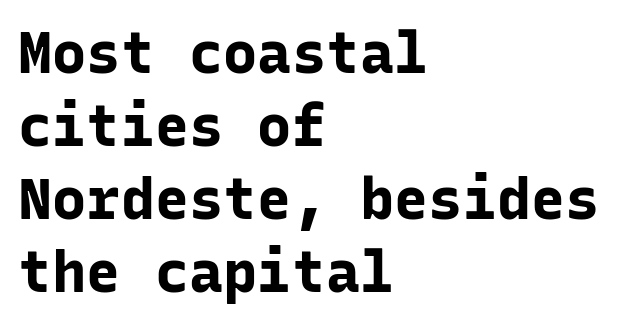
To sum up the face: it is a sans, with no serifs. Ascenders rise straight up at ninety degrees. One glance says typical: line gaps are just what's usual. Each letter, wide or thin by design, is forced into the same width here. Decoration check: the copy has no underline.
